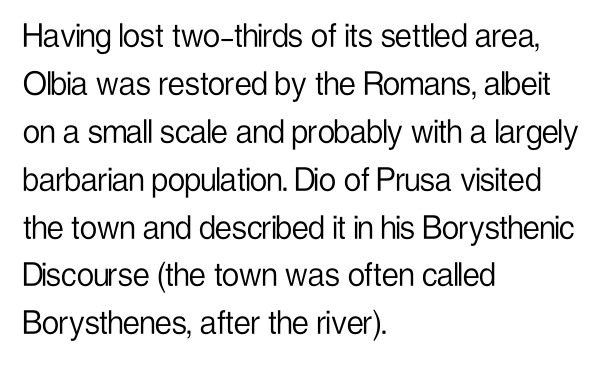
{"serif": "no", "italic": "no", "bold": "no", "weight": "light", "width": "condensed", "stroke_contrast": "low", "x_height": "medium", "monospaced": "no", "underline": "no", "align": "left", "line_spacing": "normal", "line_spacing_ratio": 1.26, "letter_spacing": "normal", "letter_spacing_em": 0.0, "glyph_px": 38}
